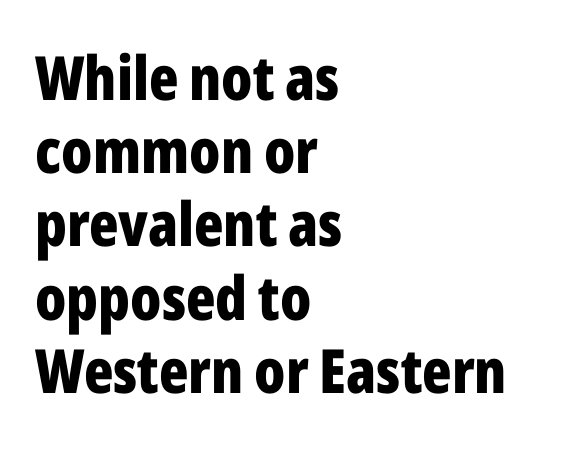
The image shows 61 px bold, condensed sans-serif type, upright; set left-aligned, line spacing 1.2x, normal letter spacing, not underlined; low stroke contrast and a medium x-height.
